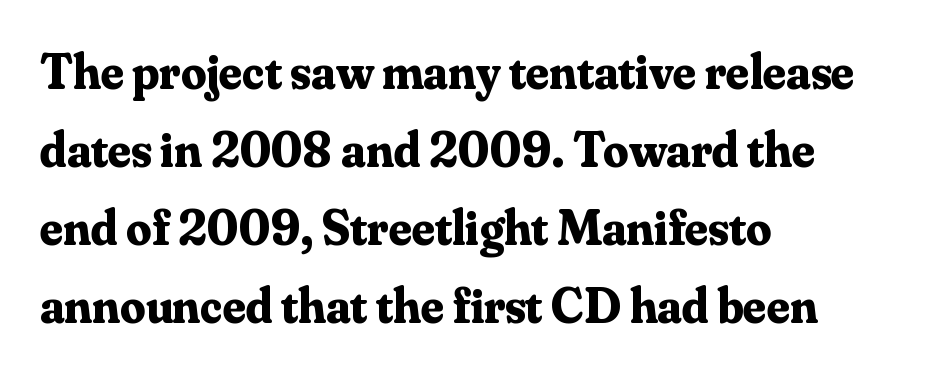
Q: Is the text bold? A: Yes.
Q: Is the text italic (slanted)? A: No, it is upright.
Q: Is the typeface a serif or a sans-serif typeface? A: Serif.
Q: Is the text underlined? A: No.
Q: How is the paragraph aligned? A: Left-aligned.
Q: Is the spacing between letters normal or unusually wide? A: Normal.
Q: Is the spacing between lines tight, normal or loose? A: Normal.
Q: Width (condensed, normal, or wide)? A: Normal.
Q: Stroke contrast? A: Medium.
Q: x-height? A: Small.
Q: Monospaced? A: No.
